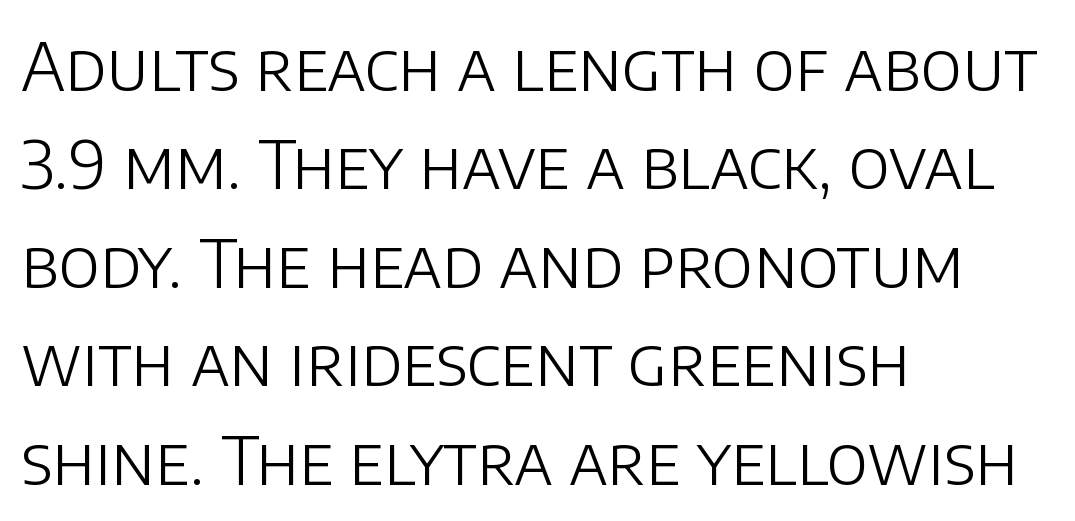
Q: Is the text bold? A: No.
Q: Is the text italic (slanted)? A: No, it is upright.
Q: Is the typeface a serif or a sans-serif typeface? A: Sans-serif.
Q: Is the text underlined? A: No.
Q: How is the paragraph aligned? A: Left-aligned.
Q: Is the spacing between letters normal or unusually wide? A: Normal.
Q: Is the spacing between lines tight, normal or loose? A: Normal.
Q: Width (condensed, normal, or wide)? A: Normal.
Q: Stroke contrast? A: Low.
Q: x-height? A: Large.
Q: Monospaced? A: No.
